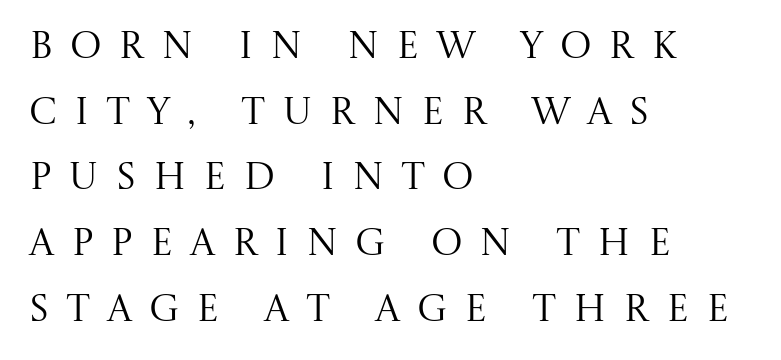
Q: Is the text bold? A: No.
Q: Is the text italic (slanted)? A: No, it is upright.
Q: Is the typeface a serif or a sans-serif typeface? A: Serif.
Q: Is the text underlined? A: No.
Q: How is the paragraph aligned? A: Left-aligned.
Q: Is the spacing between letters normal or unusually wide? A: Unusually wide.
Q: Width (condensed, normal, or wide)? A: Normal.
Q: Stroke contrast? A: Medium.
Q: x-height? A: Large.
Q: Monospaced? A: No.
